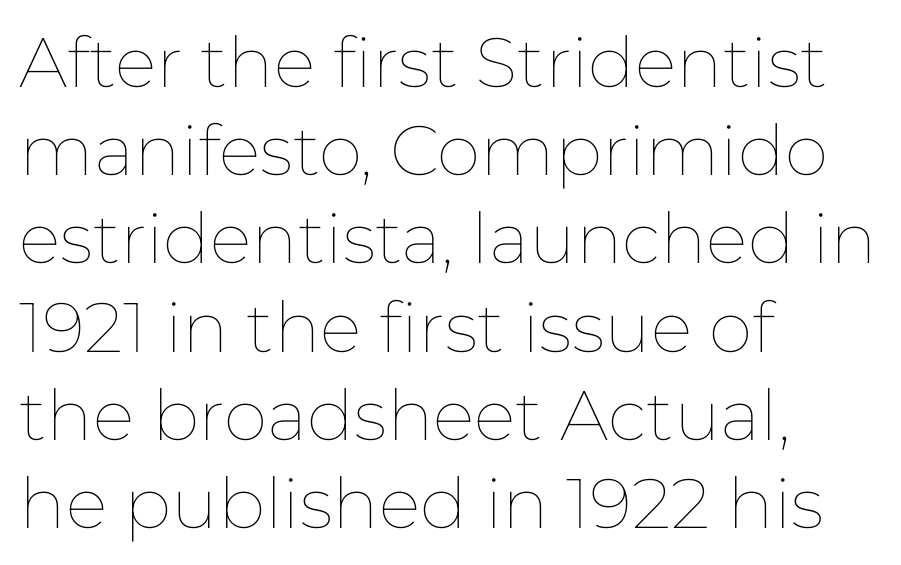
{"italic": "no", "bold": "no", "weight": "thin", "width": "normal", "stroke_contrast": "low", "x_height": "medium", "monospaced": "no", "underline": "no", "align": "left", "line_spacing": "normal", "line_spacing_ratio": 1.26, "letter_spacing": "normal", "letter_spacing_em": 0.0, "glyph_px": 70}
